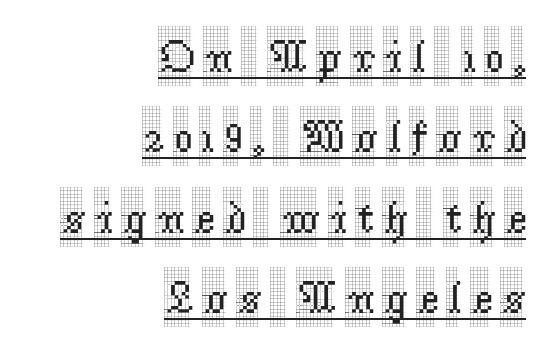
{"serif": "yes", "italic": "no", "width": "condensed", "x_height": "large", "monospaced": "no", "underline": "yes", "align": "right", "line_spacing_ratio": 1.75, "letter_spacing": "wide", "letter_spacing_em": 0.2, "glyph_px": 46}
